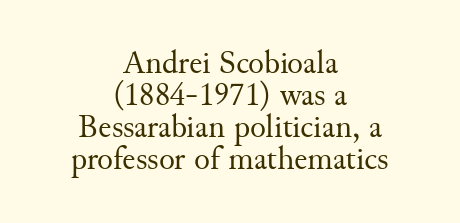
The image shows 33 px regular-weight serif type, upright; set centered, tight line spacing (0.97x), normal letter spacing, not underlined; medium stroke contrast and a small x-height.
